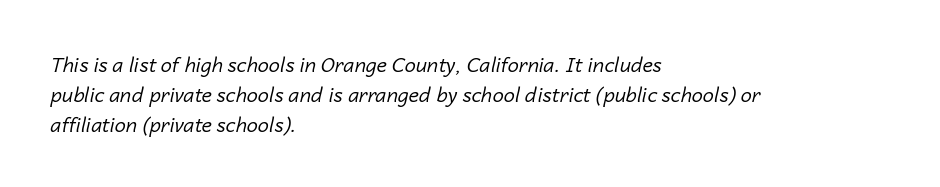
{"italic": "yes", "lean": "right", "slant_degrees": 14, "bold": "no", "underline": "no", "align": "left", "line_spacing": "normal", "line_spacing_ratio": 1.5, "letter_spacing": "normal", "letter_spacing_em": 0.0, "glyph_px": 20}
